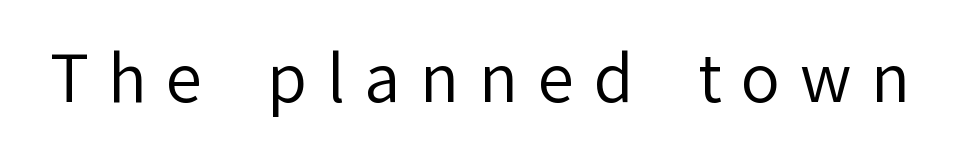
The typeface has the unassuming heft of standard copy or less. The passage shown has open, widely tracked lettering throughout. Note the varied advance widths — an 'i' is clearly narrower than an 'm'. Ordinary non-slanted type is in use. A clean baseline with only descenders dipping below it.
